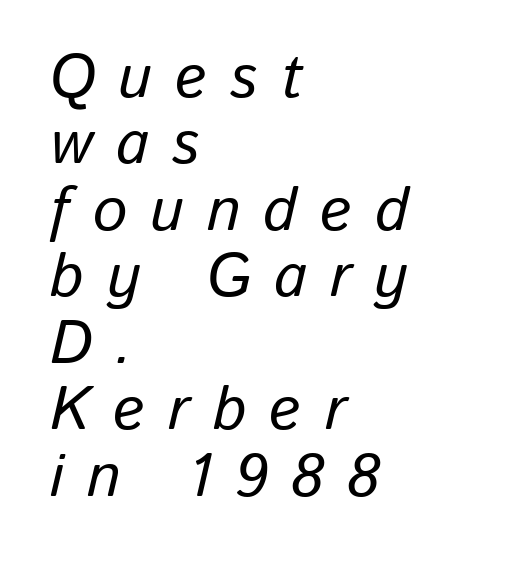
Q: Is the text italic (slanted)? A: Yes, it leans right by about 13 degrees.
Q: Is the text underlined? A: No.
Q: How is the paragraph aligned? A: Left-aligned.
Q: Is the spacing between letters normal or unusually wide? A: Unusually wide.
Q: Is the spacing between lines tight, normal or loose? A: Tight.
Q: Width (condensed, normal, or wide)? A: Normal.
Q: Stroke contrast? A: Low.
Q: x-height? A: Medium.
Q: Monospaced? A: No.
